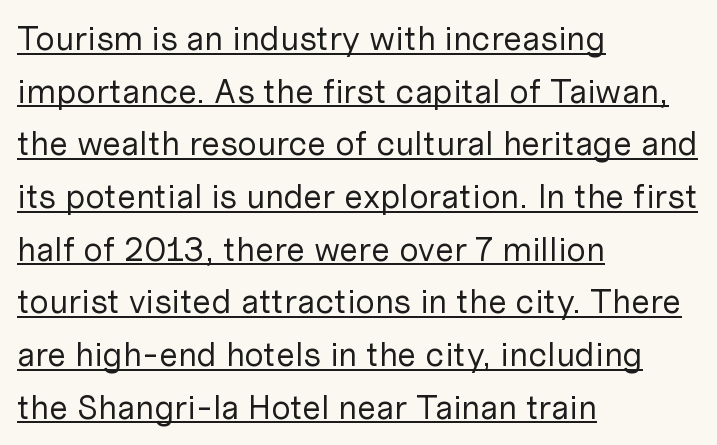
In CSS terms this would be text-align: left. The font family rendered here belongs to the sans-serif group. Character widths vary here, with narrow letters taking less room than wide ones. Rendered with straight, roman letterforms. Spacing between characters is what you'd get straight out of the box. A continuous stroke trails under the words, as in a hyperlink.
